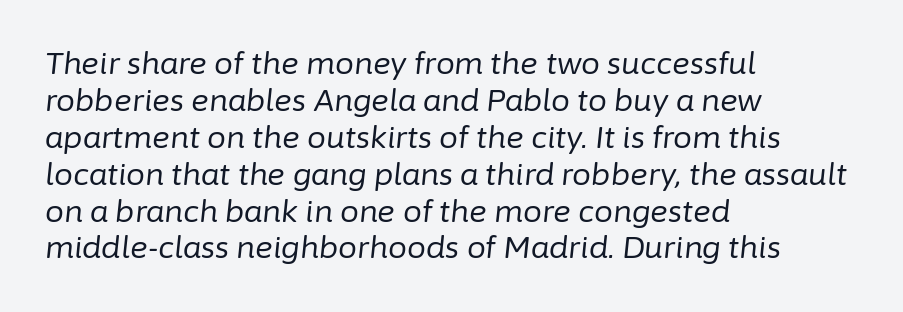
Q: Is the text bold? A: No.
Q: Is the text italic (slanted)? A: Yes, it leans right by about 6 degrees.
Q: Is the text underlined? A: No.
Q: How is the paragraph aligned? A: Left-aligned.
Q: Is the spacing between letters normal or unusually wide? A: Normal.
Q: Width (condensed, normal, or wide)? A: Normal.
Q: Stroke contrast? A: Low.
Q: x-height? A: Medium.
Q: Monospaced? A: No.
